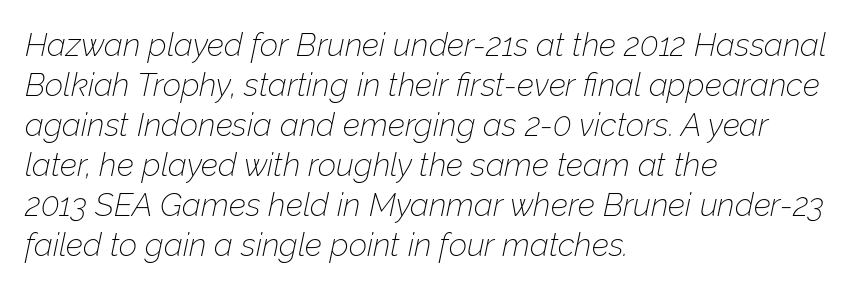
Reading down the block, your eye returns to a fixed left position each line. You could not count columns in this text — the font is proportionally spaced. No extra tracking has been applied to these lines. Weight class: somewhere from thin through regular.
